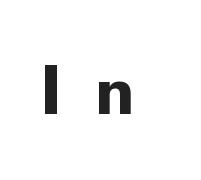
The image shows 69 px bold sans-serif type, upright; set unusually wide letter spacing (+0.48 em), not underlined; low stroke contrast and a small x-height.
